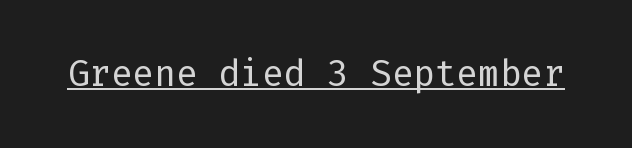
The image shows 36 px regular-weight sans-serif type, upright; set normal letter spacing, underlined; low stroke contrast and a medium x-height.
